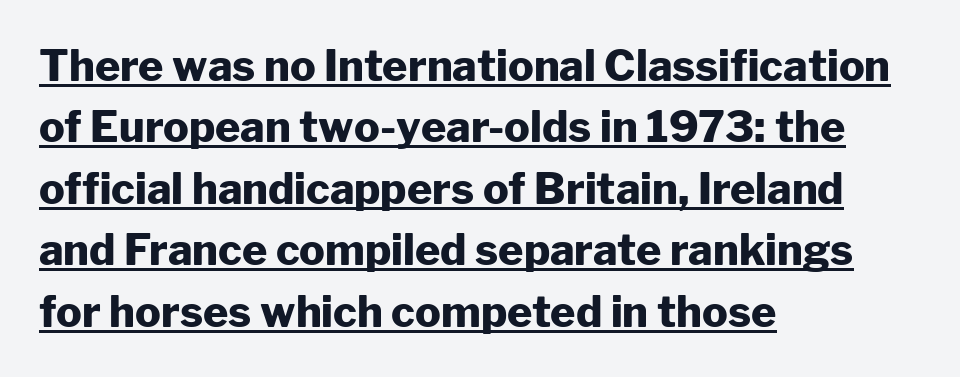
Q: Is the text bold? A: Yes.
Q: Is the text italic (slanted)? A: No, it is upright.
Q: Is the typeface a serif or a sans-serif typeface? A: Sans-serif.
Q: Is the text underlined? A: Yes.
Q: How is the paragraph aligned? A: Left-aligned.
Q: Is the spacing between letters normal or unusually wide? A: Normal.
Q: Is the spacing between lines tight, normal or loose? A: Normal.
Q: Width (condensed, normal, or wide)? A: Normal.
Q: Stroke contrast? A: Low.
Q: x-height? A: Medium.
Q: Monospaced? A: No.
